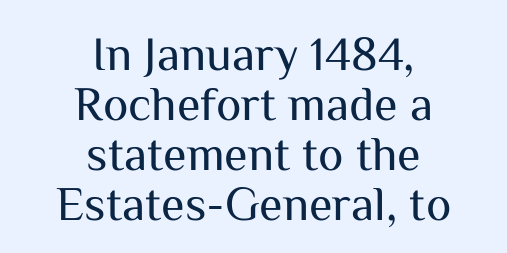
Q: Is the text bold? A: No.
Q: Is the text italic (slanted)? A: No, it is upright.
Q: Is the typeface a serif or a sans-serif typeface? A: Sans-serif.
Q: Is the text underlined? A: No.
Q: How is the paragraph aligned? A: Centered.
Q: Is the spacing between letters normal or unusually wide? A: Normal.
Q: Is the spacing between lines tight, normal or loose? A: Tight.
Q: Width (condensed, normal, or wide)? A: Normal.
Q: Stroke contrast? A: Medium.
Q: x-height? A: Medium.
Q: Monospaced? A: No.
